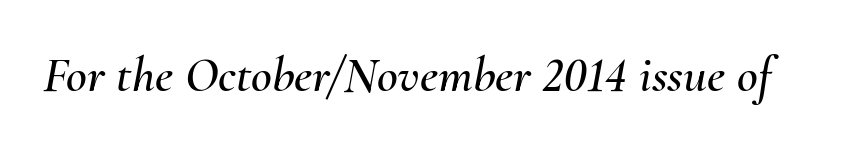
Q: Is the text italic (slanted)? A: Yes, it leans right by about 10 degrees.
Q: Is the text underlined? A: No.
Q: Is the spacing between letters normal or unusually wide? A: Normal.
Q: Width (condensed, normal, or wide)? A: Normal.
Q: Stroke contrast? A: Medium.
Q: x-height? A: Small.
Q: Monospaced? A: No.
